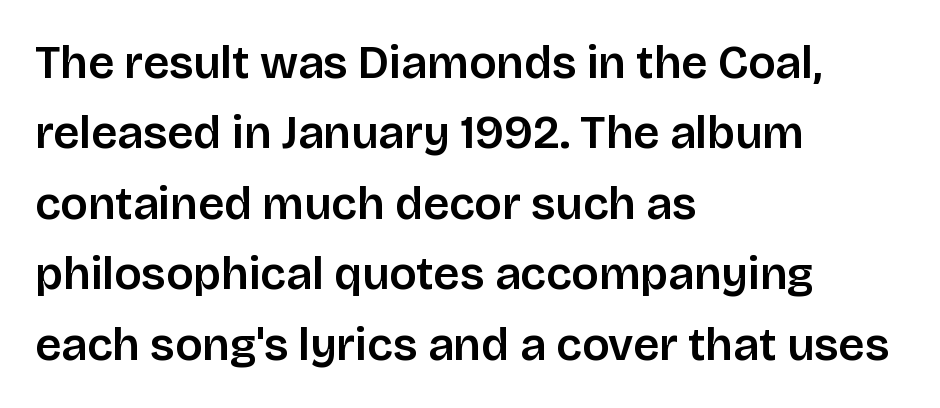
Q: Is the text italic (slanted)? A: No, it is upright.
Q: Is the typeface a serif or a sans-serif typeface? A: Sans-serif.
Q: Is the text underlined? A: No.
Q: How is the paragraph aligned? A: Left-aligned.
Q: Is the spacing between letters normal or unusually wide? A: Normal.
Q: Is the spacing between lines tight, normal or loose? A: Normal.
Q: Width (condensed, normal, or wide)? A: Normal.
Q: Stroke contrast? A: Low.
Q: x-height? A: Large.
Q: Monospaced? A: No.
